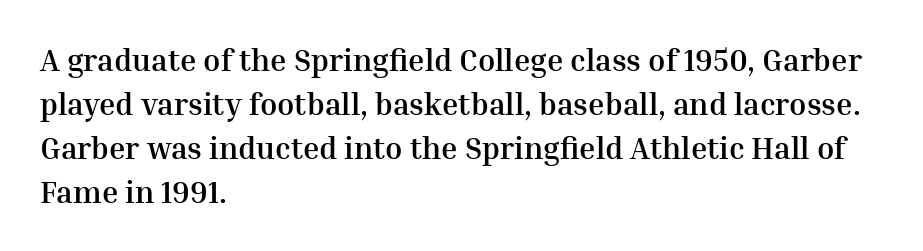
The image shows 31 px semibold serif type, upright; set left-aligned, normal line spacing (1.42x), normal letter spacing, not underlined; medium stroke contrast and a medium x-height.
